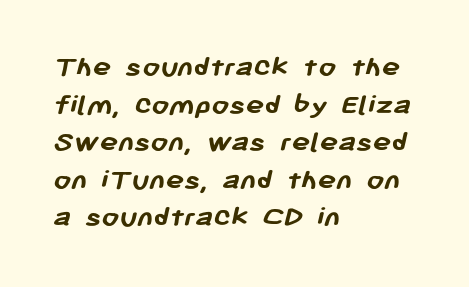
Look at the bottom of the vertical strokes: they stop flat, with no serifs. Think of a printed novel: that variable character pitch is what you see here. Each glyph is drawn with heavy, bold strokes. Notice how the passage keeps a crisp vertical edge on the left only.
